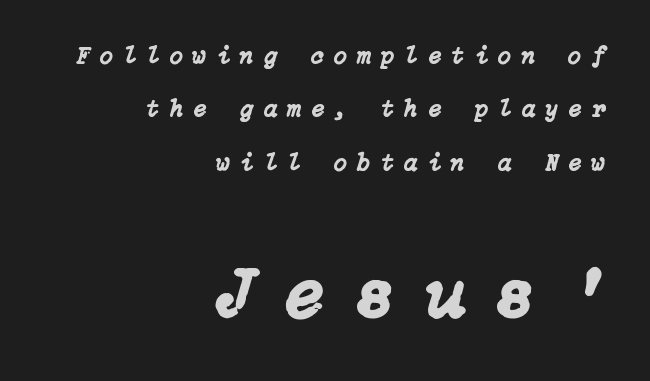
{"italic": "yes", "lean": "right", "slant_degrees": 15, "width": "normal", "stroke_contrast": "low", "x_height": "medium", "underline": "no", "align": "right", "line_spacing": "loose", "line_spacing_ratio": 2.22, "letter_spacing": "wide", "letter_spacing_em": 0.43, "larger_block": "second", "size_ratio": 3.0, "glyph_px": 72}
